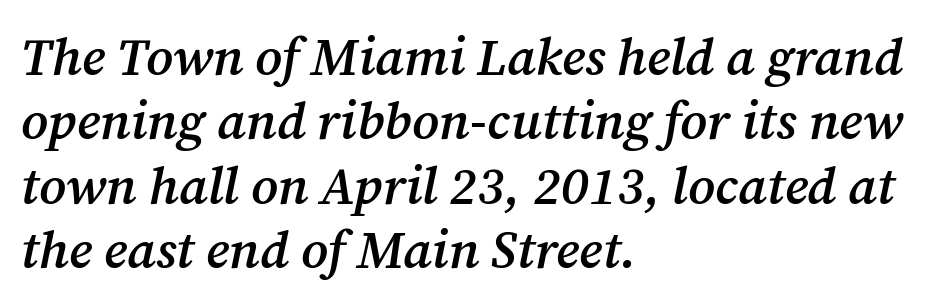
The image shows 52 px semibold serif type, italic (leaning right); set left-aligned, line spacing 1.24x, normal letter spacing, not underlined; medium stroke contrast and a medium x-height.
